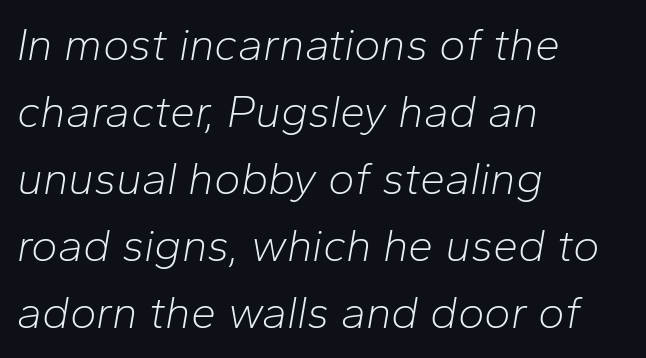
Q: Is the text bold? A: No.
Q: Is the text italic (slanted)? A: Yes, it leans right by about 10 degrees.
Q: Is the text underlined? A: No.
Q: How is the paragraph aligned? A: Left-aligned.
Q: Is the spacing between letters normal or unusually wide? A: Normal.
Q: Is the spacing between lines tight, normal or loose? A: Normal.
Q: Width (condensed, normal, or wide)? A: Normal.
Q: Stroke contrast? A: Low.
Q: x-height? A: Medium.
Q: Monospaced? A: No.
